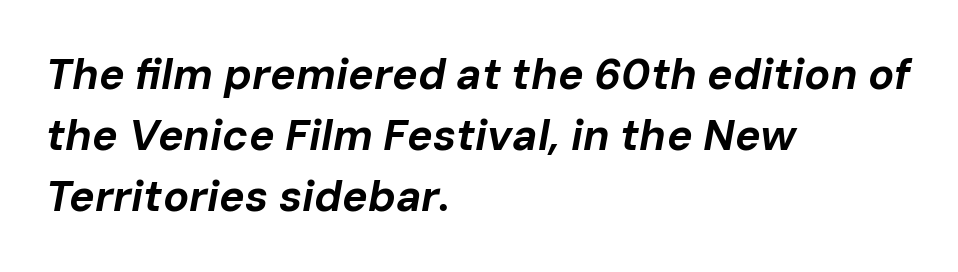
Q: Is the text bold? A: Yes.
Q: Is the text italic (slanted)? A: Yes, it leans right by about 10 degrees.
Q: Is the text underlined? A: No.
Q: How is the paragraph aligned? A: Left-aligned.
Q: Is the spacing between letters normal or unusually wide? A: Normal.
Q: Is the spacing between lines tight, normal or loose? A: Normal.
Q: Width (condensed, normal, or wide)? A: Normal.
Q: Stroke contrast? A: Low.
Q: x-height? A: Medium.
Q: Monospaced? A: No.
